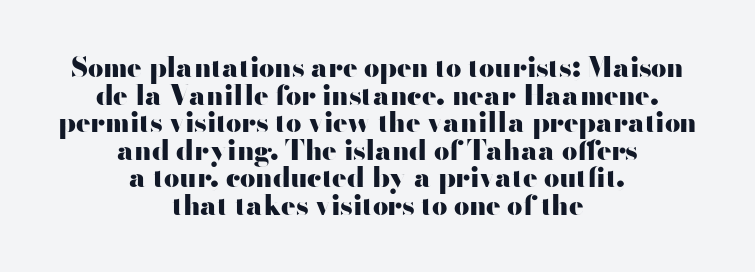
Q: Is the text bold? A: Yes.
Q: Is the text italic (slanted)? A: No, it is upright.
Q: Is the text underlined? A: No.
Q: How is the paragraph aligned? A: Centered.
Q: Is the spacing between letters normal or unusually wide? A: Normal.
Q: Is the spacing between lines tight, normal or loose? A: Tight.
